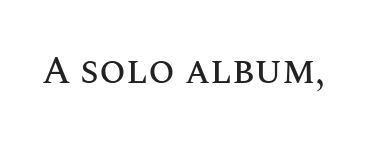
{"italic": "no", "width": "normal", "stroke_contrast": "medium", "x_height": "large", "monospaced": "no", "underline": "no", "letter_spacing": "normal", "letter_spacing_em": 0.0, "glyph_px": 38}
